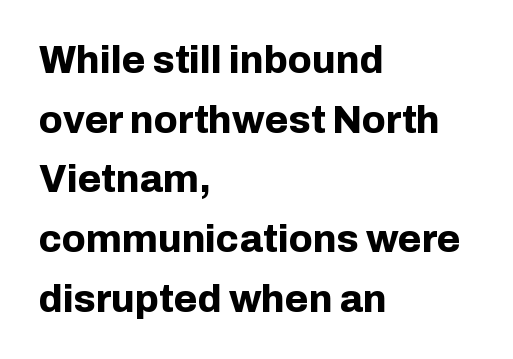
The image shows 38 px bold sans-serif type, upright; set left-aligned, normal line spacing (1.57x), normal letter spacing, not underlined; low stroke contrast and a medium x-height.
